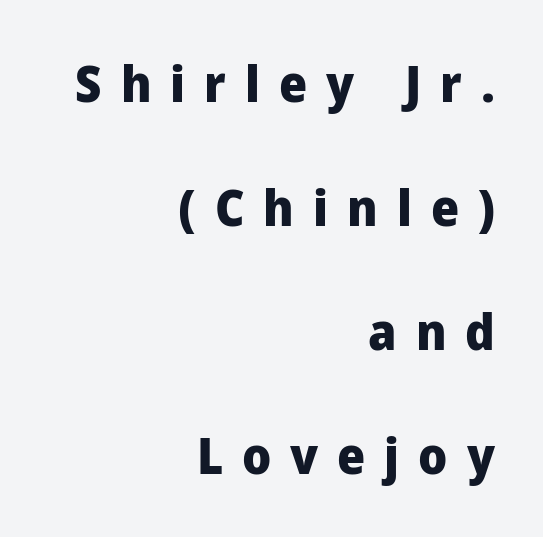
The image shows 50 px heavy sans-serif type, upright; set right-aligned, loose line spacing (2.48x), unusually wide letter spacing (+0.38 em), not underlined; low stroke contrast and a medium x-height.
